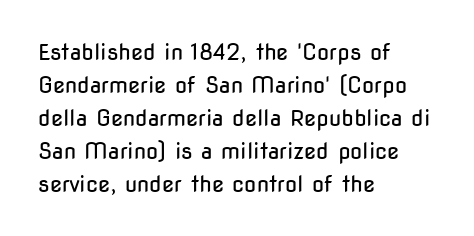
In terms of leading, this rendering sits right in the middle. Quick note: not italic, upright. Stems here are at most as thick as an everyday book face. Letter spacing: default.
